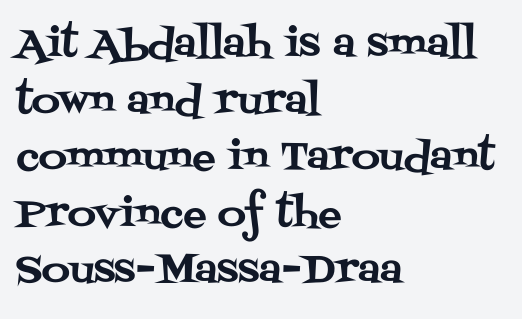
{"serif": "yes", "italic": "no", "width": "normal", "stroke_contrast": "medium", "x_height": "large", "monospaced": "no", "underline": "no", "align": "left", "line_spacing": "normal", "line_spacing_ratio": 1.45, "letter_spacing": "normal", "letter_spacing_em": 0.0, "glyph_px": 39}
